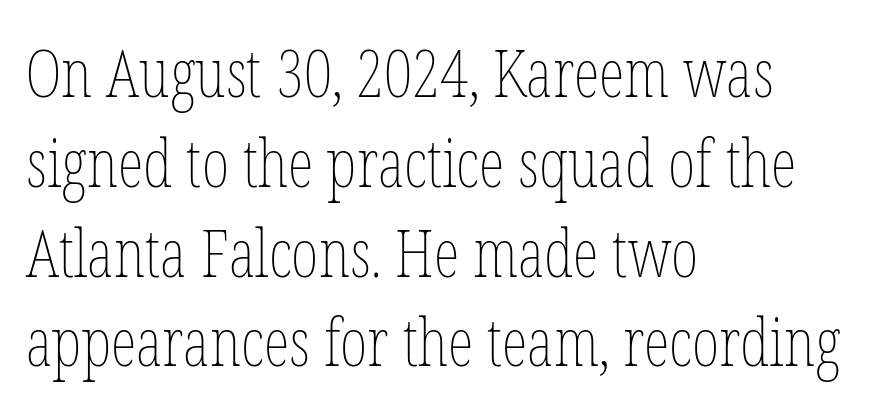
{"italic": "no", "bold": "no", "weight": "thin", "width": "condensed", "stroke_contrast": "low", "x_height": "medium", "monospaced": "no", "underline": "no", "align": "left", "line_spacing": "normal", "line_spacing_ratio": 1.36, "letter_spacing": "normal", "letter_spacing_em": 0.0, "glyph_px": 66}
